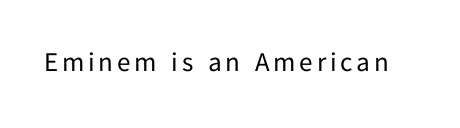
Q: Is the text bold? A: No.
Q: Is the text italic (slanted)? A: No, it is upright.
Q: Is the text underlined? A: No.
